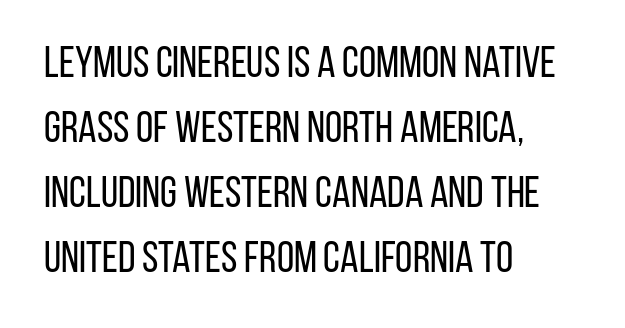
Q: Is the text bold? A: No.
Q: Is the text italic (slanted)? A: No, it is upright.
Q: Is the typeface a serif or a sans-serif typeface? A: Sans-serif.
Q: Is the text underlined? A: No.
Q: How is the paragraph aligned? A: Left-aligned.
Q: Is the spacing between letters normal or unusually wide? A: Normal.
Q: Is the spacing between lines tight, normal or loose? A: Normal.
Q: Width (condensed, normal, or wide)? A: Condensed.
Q: Stroke contrast? A: Low.
Q: x-height? A: Large.
Q: Monospaced? A: No.
